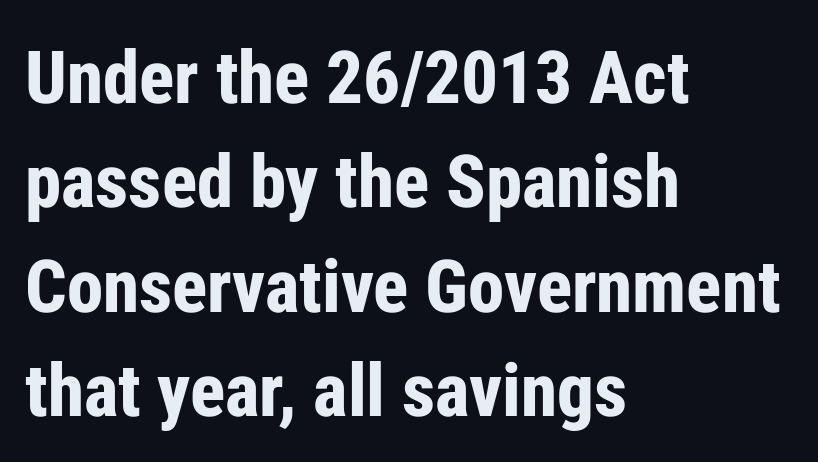
The image shows 73 px bold, condensed sans-serif type, upright; set left-aligned, normal line spacing (1.43x), normal letter spacing, not underlined; low stroke contrast and a medium x-height.
